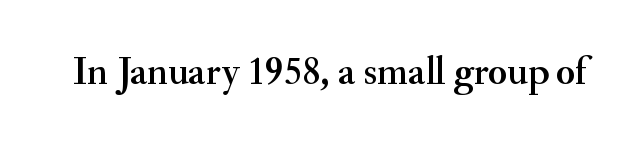
The image shows 39 px serif type, upright; set normal letter spacing, not underlined; medium stroke contrast and a small x-height.
